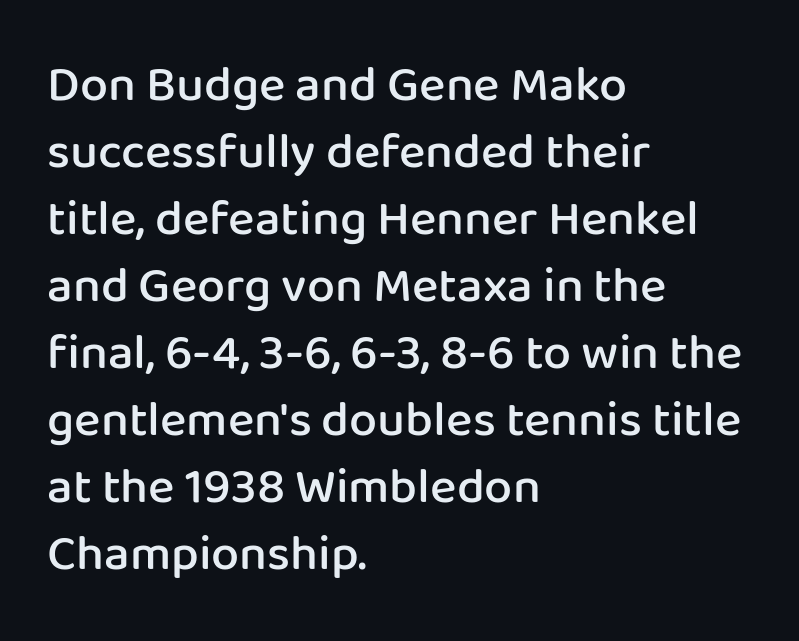
Look at the stroke-to-counter ratio: somewhat heavy, a semibold. Are there feet on the stems? There aren't — it's a sans. Typeset ragged right — the left edge is the straight one. The face used here is proportionally spaced, like ordinary book or web type.
